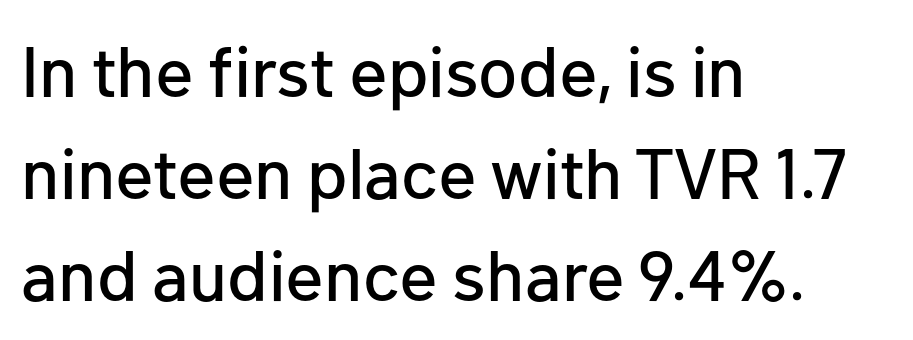
Q: Is the text italic (slanted)? A: No, it is upright.
Q: Is the typeface a serif or a sans-serif typeface? A: Sans-serif.
Q: Is the text underlined? A: No.
Q: How is the paragraph aligned? A: Left-aligned.
Q: Is the spacing between letters normal or unusually wide? A: Normal.
Q: Is the spacing between lines tight, normal or loose? A: Normal.
Q: Width (condensed, normal, or wide)? A: Normal.
Q: Stroke contrast? A: Low.
Q: x-height? A: Medium.
Q: Monospaced? A: No.
